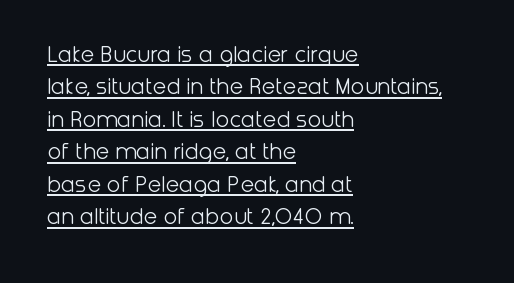
The image shows 25 px text type, upright; set left-aligned, normal line spacing (1.3x), normal letter spacing, underlined.
